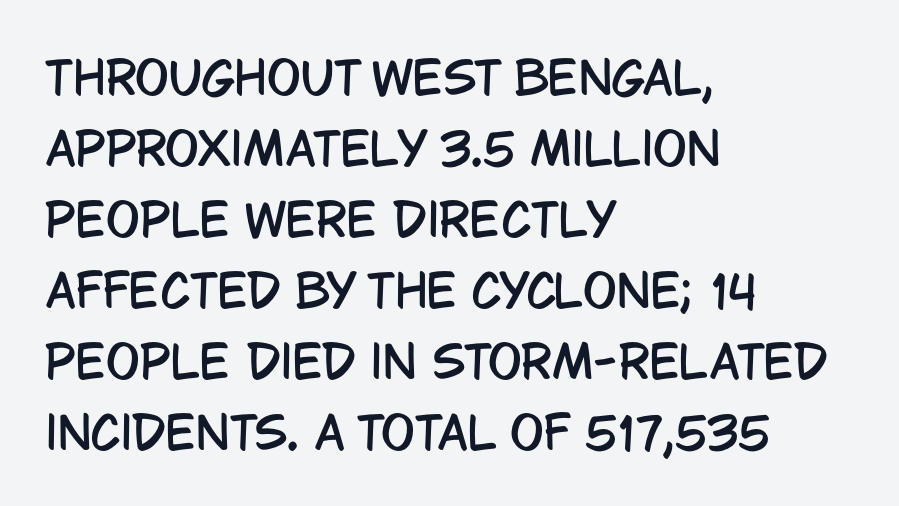
Style check: upright. Varying glyph widths throughout — classic text-font behaviour. Notice how the passage keeps a crisp vertical edge on the left only. A typesetter would label this face a sans. The string is rendered with underlining switched off.
